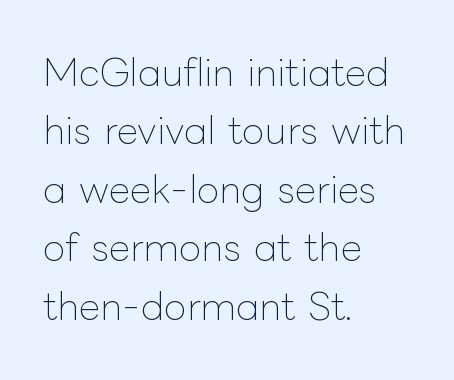
The image shows 37 px thin type, upright; set left-aligned, normal line spacing (1.58x), normal letter spacing, not underlined; low stroke contrast and a medium x-height.
